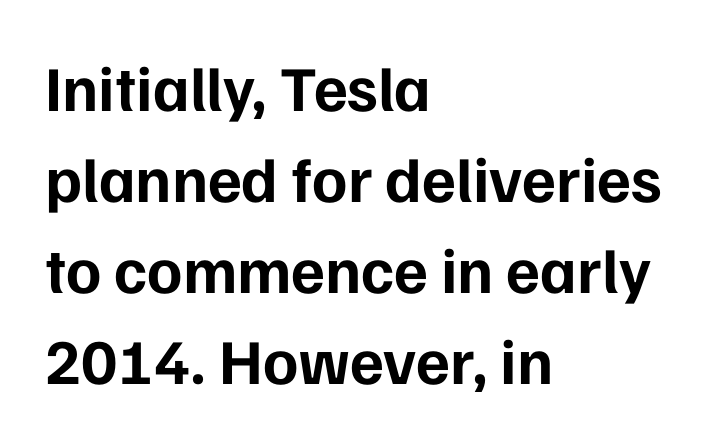
{"serif": "no", "italic": "no", "bold": "yes", "weight": "bold", "width": "normal", "stroke_contrast": "low", "x_height": "medium", "monospaced": "no", "underline": "no", "align": "left", "line_spacing": "normal", "line_spacing_ratio": 1.42, "letter_spacing": "normal", "letter_spacing_em": 0.0, "glyph_px": 64}
